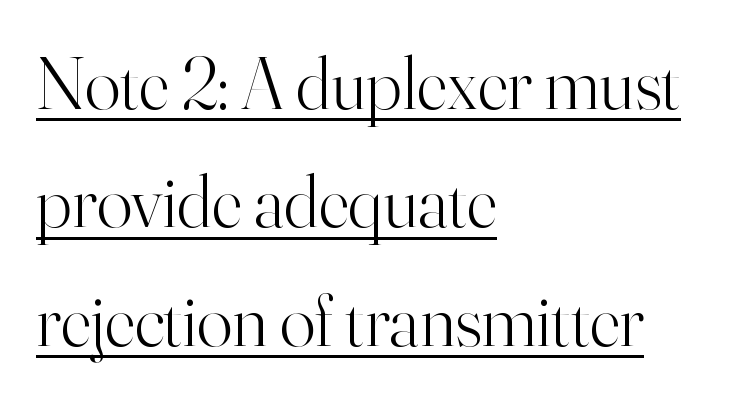
{"serif": "yes", "italic": "no", "bold": "no", "weight": "light", "width": "normal", "stroke_contrast": "high", "x_height": "small", "monospaced": "no", "underline": "yes", "align": "left", "line_spacing": "normal", "line_spacing_ratio": 1.6, "letter_spacing": "normal", "letter_spacing_em": 0.0, "glyph_px": 74}
